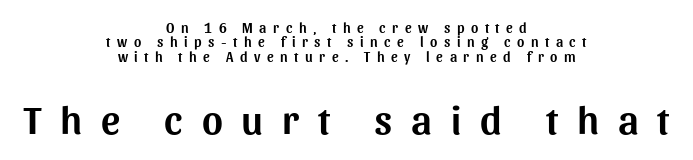
Q: Is the text italic (slanted)? A: No, it is upright.
Q: Is the typeface a serif or a sans-serif typeface? A: Sans-serif.
Q: Is the text underlined? A: No.
Q: How is the paragraph aligned? A: Centered.
Q: Is the spacing between letters normal or unusually wide? A: Unusually wide.
Q: Is the spacing between lines tight, normal or loose? A: Tight.
Q: Which block of text is set in a larger size, the first (top) or the second (bottom)? A: The second (bottom) one.
Q: Width (condensed, normal, or wide)? A: Normal.
Q: Stroke contrast? A: Medium.
Q: x-height? A: Medium.
Q: Monospaced? A: No.
